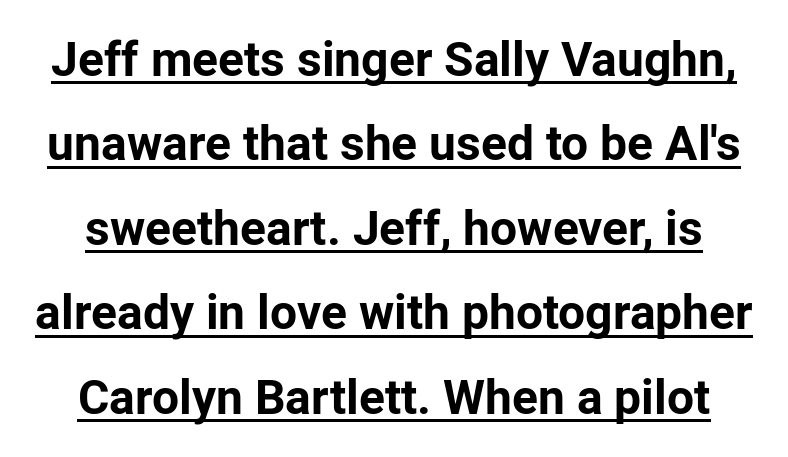
The image shows 48 px bold sans-serif type, upright; set line spacing 1.76x, normal letter spacing, underlined; low stroke contrast and a medium x-height.
